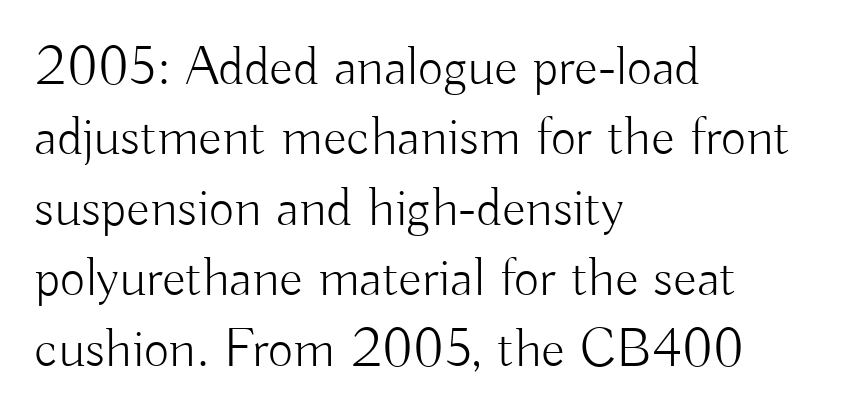
The image shows 55 px light sans-serif type, upright; set left-aligned, normal line spacing (1.28x), normal letter spacing, not underlined; low stroke contrast and a small x-height.
